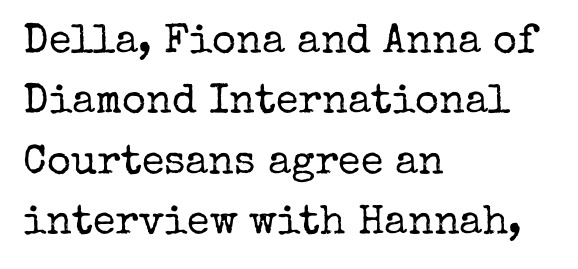
{"serif": "yes", "italic": "no", "bold": "no", "weight": "regular", "width": "normal", "stroke_contrast": "low", "x_height": "medium", "monospaced": "no", "underline": "no", "align": "left", "line_spacing": "normal", "line_spacing_ratio": 1.47, "letter_spacing": "normal", "letter_spacing_em": 0.0, "glyph_px": 41}
